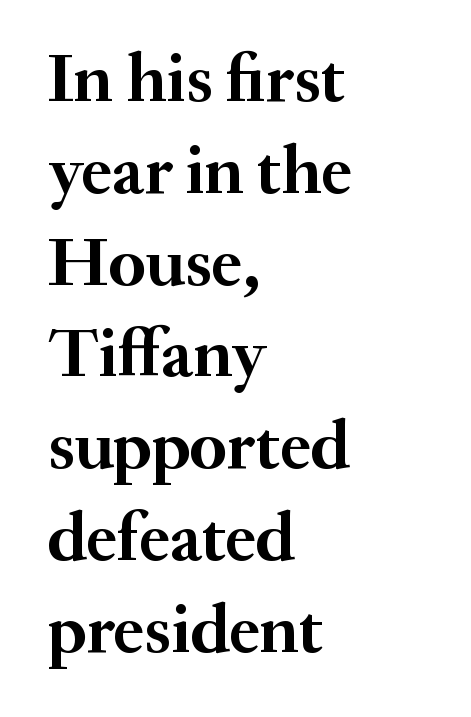
{"serif": "yes", "italic": "no", "bold": "yes", "weight": "semibold", "width": "normal", "stroke_contrast": "medium", "x_height": "small", "monospaced": "no", "underline": "no", "align": "left", "line_spacing": "normal", "line_spacing_ratio": 1.33, "letter_spacing": "normal", "letter_spacing_em": 0.0, "glyph_px": 69}
